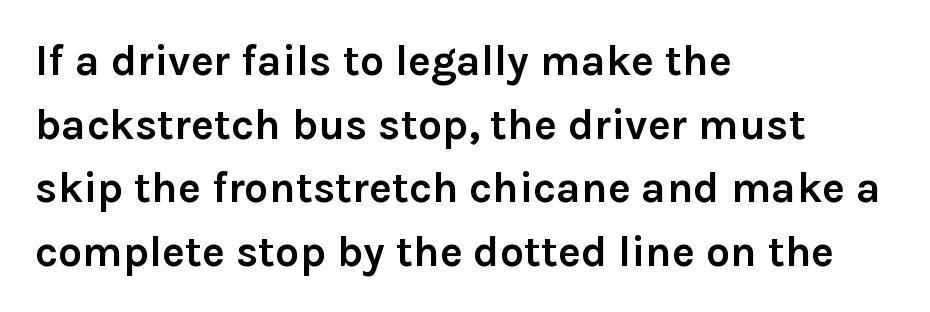
This sample uses plain, unmodified letter spacing. This is sans-serif lettering, the kind often seen on screens and signage. The rendering uses natural spacing where letterforms have individual widths. Horizontally, the lines are justified to the leading edge only. Leading: standard. The letters stand upright; this is a roman face.
